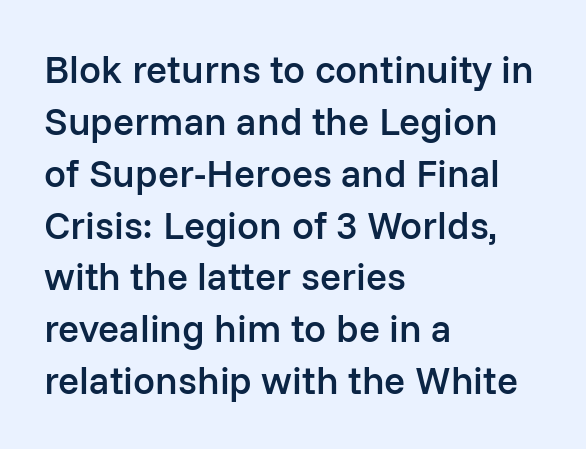
The image shows 39 px semibold sans-serif type, upright; set left-aligned, normal line spacing (1.33x), normal letter spacing, not underlined; low stroke contrast and a medium x-height.
